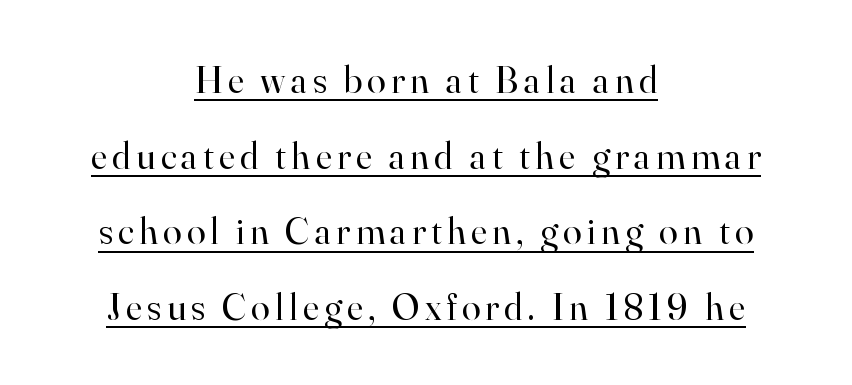
{"serif": "yes", "italic": "no", "bold": "no", "weight": "regular", "width": "normal", "stroke_contrast": "high", "x_height": "small", "monospaced": "no", "underline": "yes", "align": "center", "line_spacing": "loose", "line_spacing_ratio": 1.99, "glyph_px": 38}
